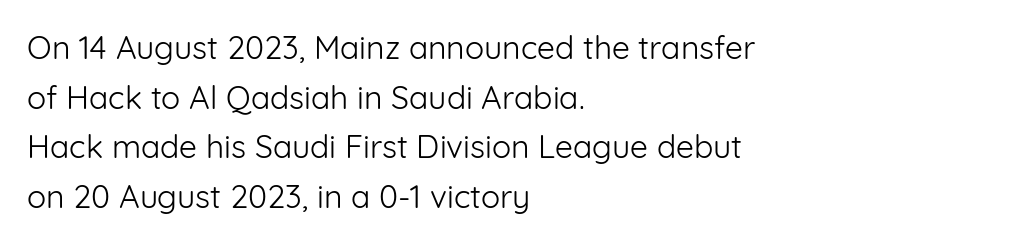
Does the type have serifs? No, each stem ends abruptly. Stroke thickness stays within the range of a standard reading face or lighter. Spacing verdict: proportional, widths tailored to each character. Rule under the text: the space is simply empty.
